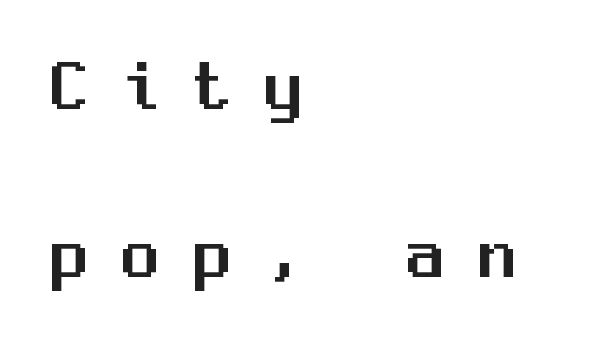
Q: Is the text italic (slanted)? A: No, it is upright.
Q: Is the typeface a serif or a sans-serif typeface? A: Sans-serif.
Q: Is the text underlined? A: No.
Q: How is the paragraph aligned? A: Left-aligned.
Q: Is the spacing between letters normal or unusually wide? A: Unusually wide.
Q: Is the spacing between lines tight, normal or loose? A: Loose.
Q: Width (condensed, normal, or wide)? A: Normal.
Q: Stroke contrast? A: Medium.
Q: x-height? A: Medium.
Q: Monospaced? A: Yes.
